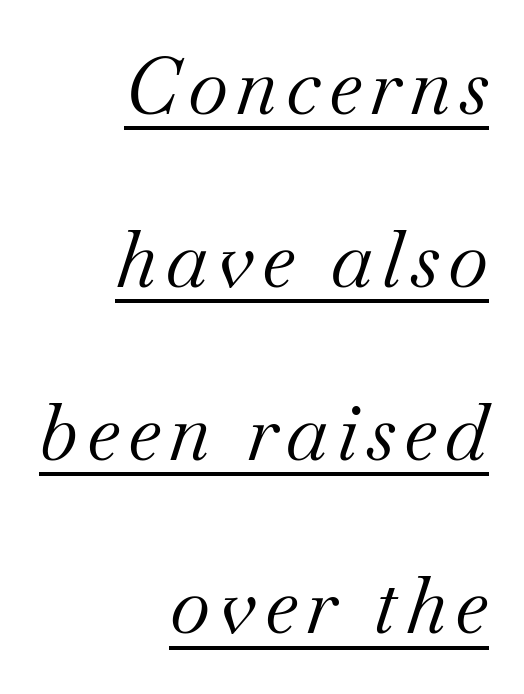
The image shows 78 px regular-weight serif type, italic (leaning right); set right-aligned, loose line spacing (2.22x), underlined; medium stroke contrast and a small x-height.
